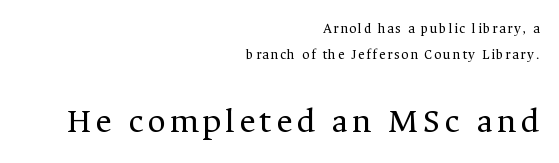
Q: Is the text bold? A: No.
Q: Is the text italic (slanted)? A: No, it is upright.
Q: Is the typeface a serif or a sans-serif typeface? A: Serif.
Q: Is the text underlined? A: No.
Q: How is the paragraph aligned? A: Right-aligned.
Q: Which block of text is set in a larger size, the first (top) or the second (bottom)? A: The second (bottom) one.
Q: Width (condensed, normal, or wide)? A: Normal.
Q: Stroke contrast? A: Medium.
Q: x-height? A: Medium.
Q: Monospaced? A: No.
